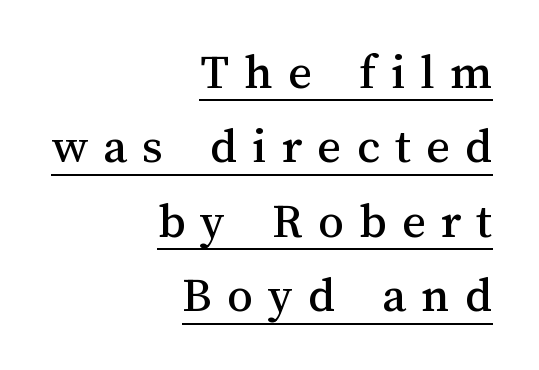
{"italic": "no", "width": "normal", "stroke_contrast": "medium", "x_height": "medium", "monospaced": "no", "underline": "yes", "align": "right", "line_spacing": "normal", "line_spacing_ratio": 1.46, "letter_spacing": "wide", "letter_spacing_em": 0.3, "glyph_px": 51}
